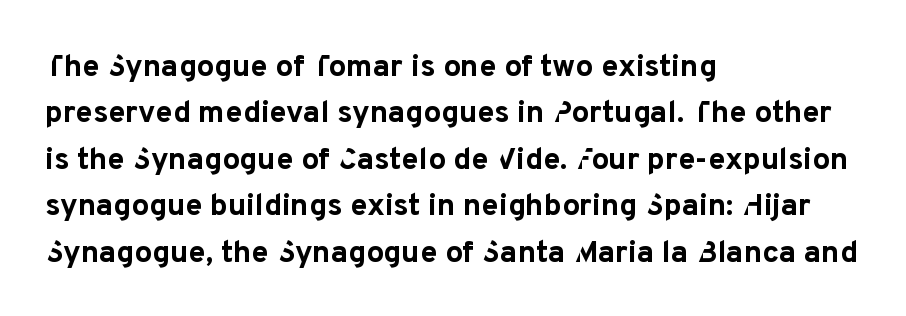
The image shows 31 px bold sans-serif type, upright; set left-aligned, normal line spacing (1.5x), normal letter spacing, not underlined; low stroke contrast and a medium x-height.
